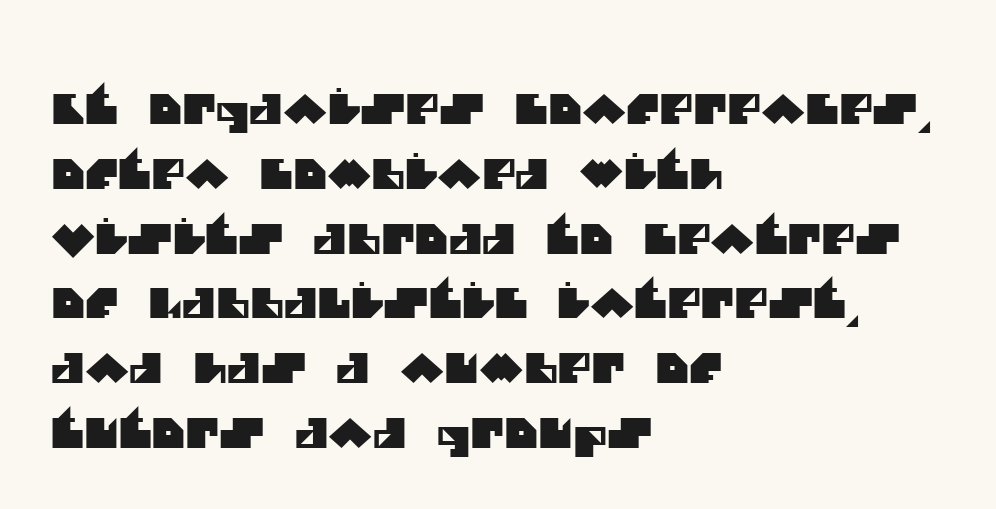
Decoration check: the copy has no underline. Spacing verdict: proportional, widths tailored to each character. Short and long lines alike share a common starting point at left. Look at the bottom of the vertical strokes: they stop flat, with no serifs. The gaps between neighbouring characters are ordinary and unremarkable.
